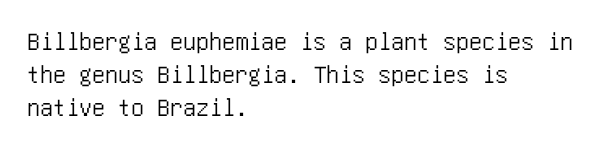
{"italic": "no", "underline": "no", "align": "left", "line_spacing": "normal", "line_spacing_ratio": 1.26, "letter_spacing": "normal", "letter_spacing_em": 0.0, "glyph_px": 26}
